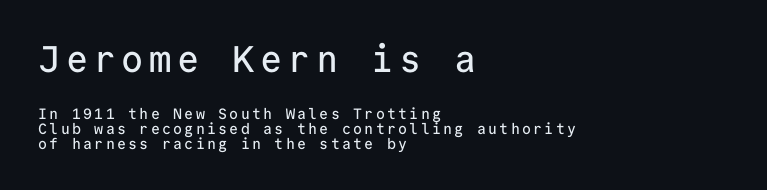
The image shows 37 px sans-serif type, upright, monospaced; set left-aligned, tight line spacing (1.0x), not underlined; the first (top) block is 2.47x larger; low stroke contrast and a medium x-height.
